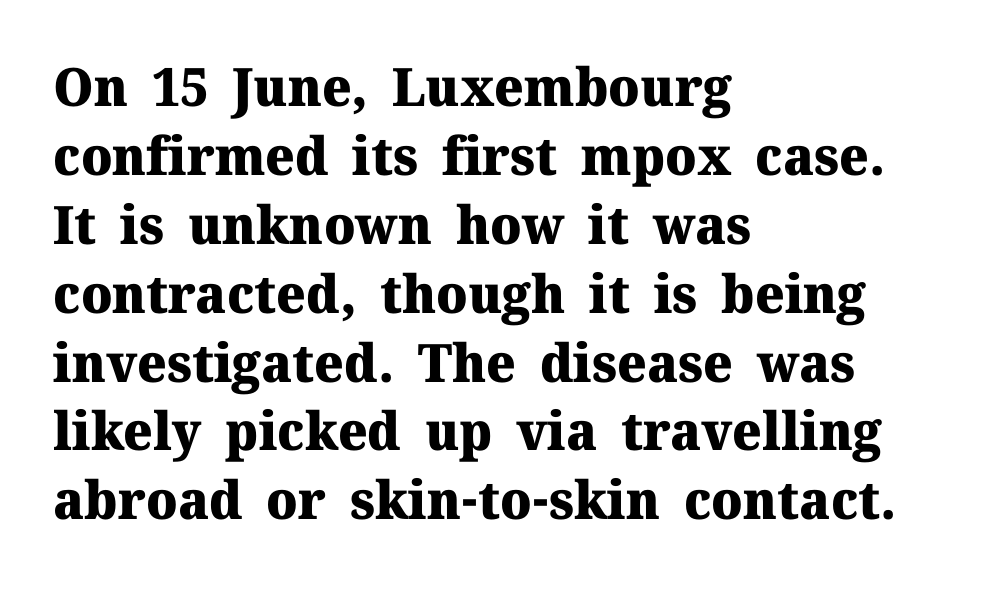
Short and long lines alike share a common starting point at left. Observe the serifs anchoring each vertical stroke in this sample. The block of text has a typical density, with ordinary space between rows. Clear beneath every line of the passage. The passage shown is typed in a proportional face where columns would drift.
